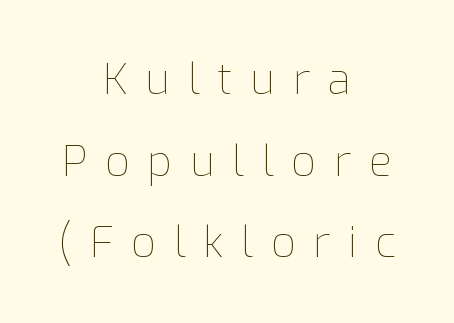
{"italic": "no", "bold": "no", "weight": "thin", "width": "normal", "stroke_contrast": "low", "x_height": "medium", "monospaced": "no", "underline": "no", "align": "center", "line_spacing": "loose", "line_spacing_ratio": 1.9, "letter_spacing": "wide", "letter_spacing_em": 0.41, "glyph_px": 43}
